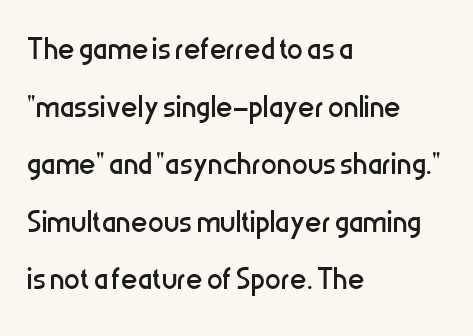
{"serif": "no", "italic": "no", "bold": "no", "weight": "regular", "width": "condensed", "stroke_contrast": "low", "x_height": "medium", "monospaced": "no", "underline": "no", "align": "left", "line_spacing": "normal", "line_spacing_ratio": 1.44, "letter_spacing": "normal", "letter_spacing_em": 0.0, "glyph_px": 40}
